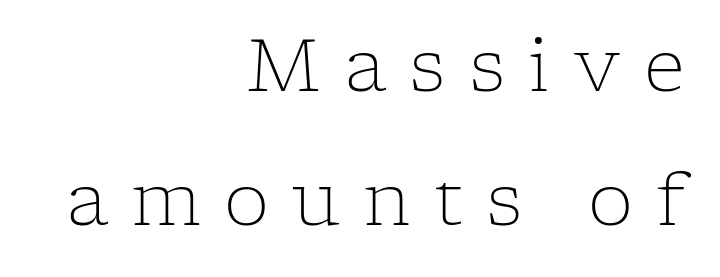
The image shows 72 px light serif type, upright; set right-aligned, line spacing 1.86x, unusually wide letter spacing (+0.32 em), not underlined; low stroke contrast and a medium x-height.
